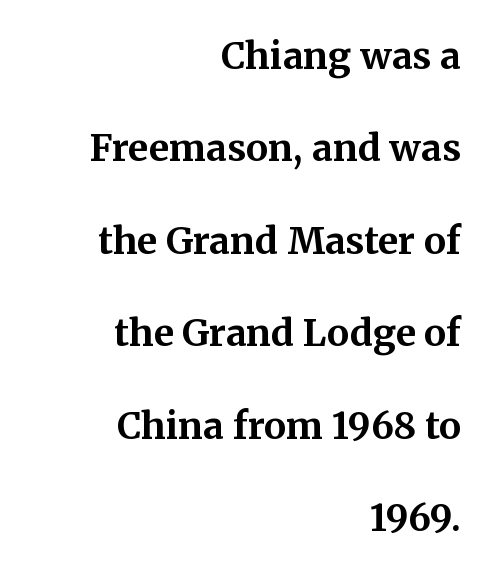
Q: Is the text bold? A: Yes.
Q: Is the text italic (slanted)? A: No, it is upright.
Q: Is the typeface a serif or a sans-serif typeface? A: Serif.
Q: Is the text underlined? A: No.
Q: How is the paragraph aligned? A: Right-aligned.
Q: Is the spacing between letters normal or unusually wide? A: Normal.
Q: Is the spacing between lines tight, normal or loose? A: Loose.
Q: Width (condensed, normal, or wide)? A: Normal.
Q: Stroke contrast? A: Medium.
Q: x-height? A: Medium.
Q: Monospaced? A: No.
